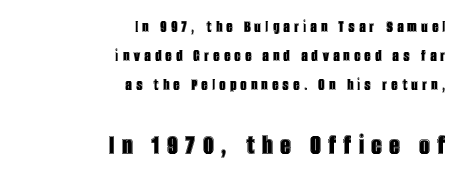
The image shows 29 px condensed type, upright; set right-aligned, line spacing 1.72x, unusually wide letter spacing (+0.26 em), not underlined; the second (bottom) block is 1.71x larger; a large x-height.
